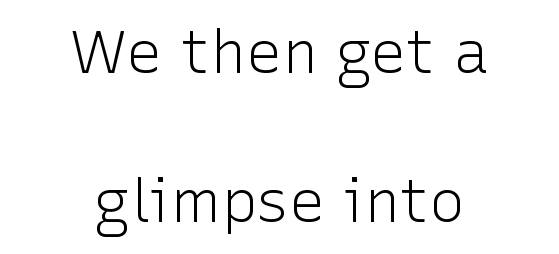
Q: Is the text bold? A: No.
Q: Is the text italic (slanted)? A: No, it is upright.
Q: Is the typeface a serif or a sans-serif typeface? A: Sans-serif.
Q: Is the text underlined? A: No.
Q: How is the paragraph aligned? A: Centered.
Q: Is the spacing between letters normal or unusually wide? A: Normal.
Q: Is the spacing between lines tight, normal or loose? A: Loose.
Q: Width (condensed, normal, or wide)? A: Normal.
Q: Stroke contrast? A: Low.
Q: x-height? A: Medium.
Q: Monospaced? A: No.
